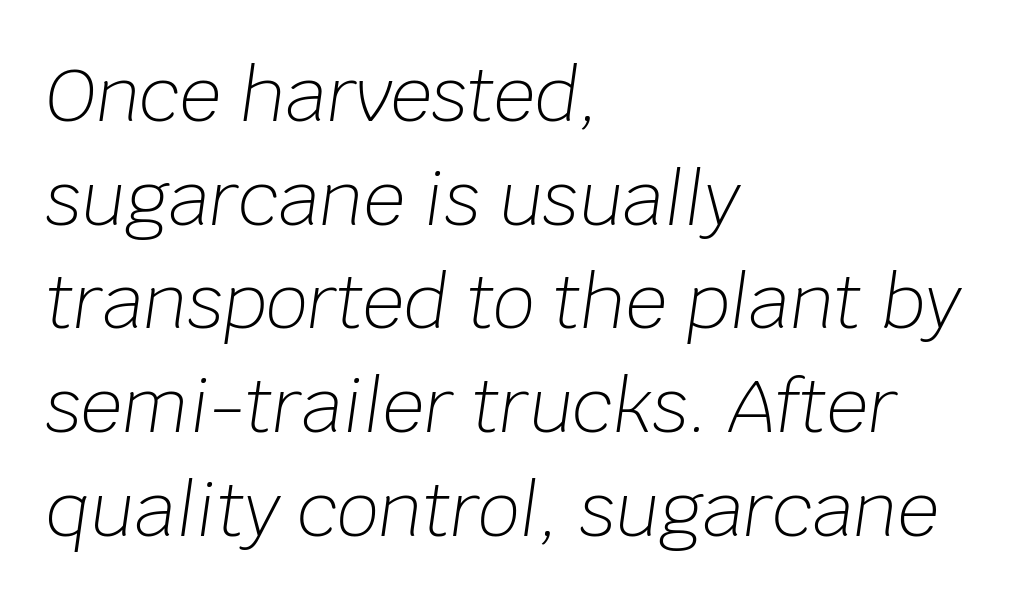
{"italic": "yes", "lean": "right", "slant_degrees": 8, "bold": "no", "weight": "light", "width": "normal", "stroke_contrast": "low", "x_height": "large", "monospaced": "no", "underline": "no", "align": "left", "line_spacing": "normal", "line_spacing_ratio": 1.42, "letter_spacing": "normal", "letter_spacing_em": 0.0, "glyph_px": 73}
